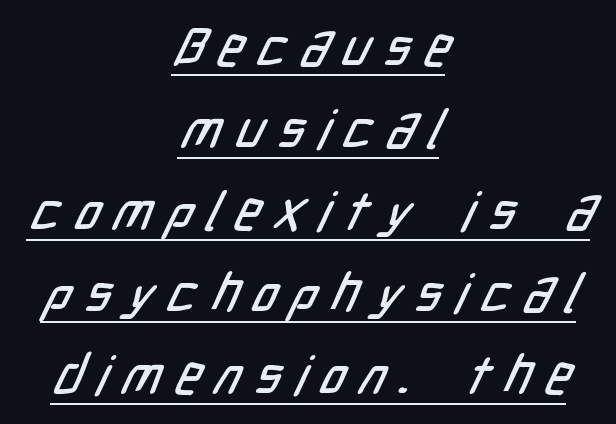
Nothing sits at the stroke ends, so this counts as sans-serif. Note the varied advance widths — an 'i' is clearly narrower than an 'm'. Somebody hit Ctrl+U on this one — the words are underlined. Tracking here is generous; glyphs stand well apart from one another. The lines sit at an ordinary, default distance from one another.
